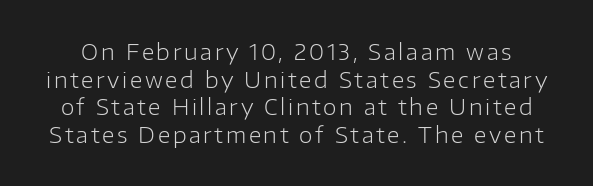
Q: Is the text bold? A: No.
Q: Is the text italic (slanted)? A: No, it is upright.
Q: Is the text underlined? A: No.
Q: Is the spacing between lines tight, normal or loose? A: Normal.
